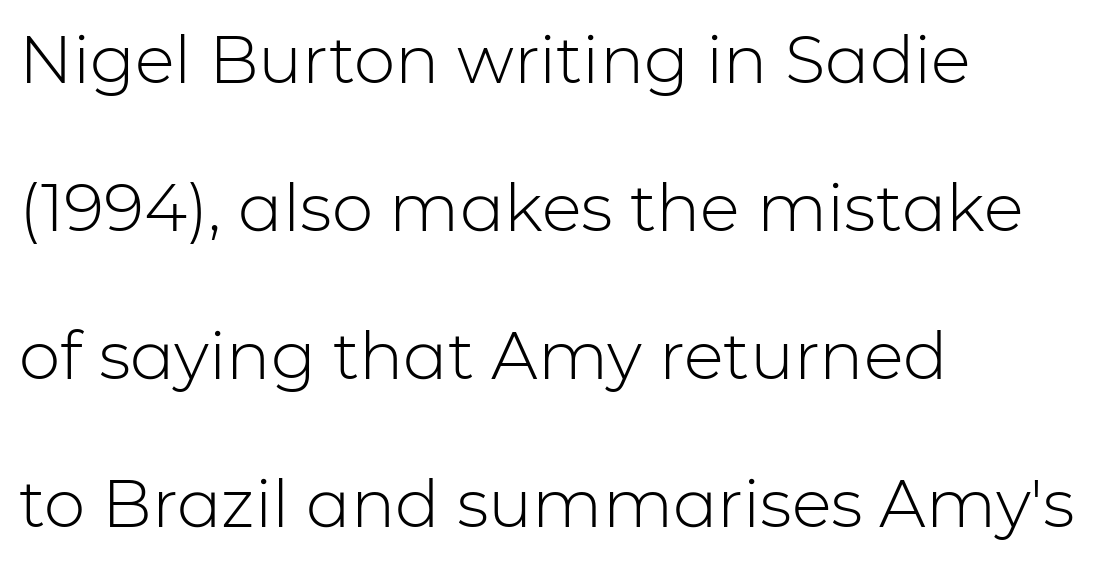
The image shows 66 px light sans-serif type, upright; set left-aligned, loose line spacing (2.24x), normal letter spacing, not underlined; low stroke contrast and a medium x-height.
